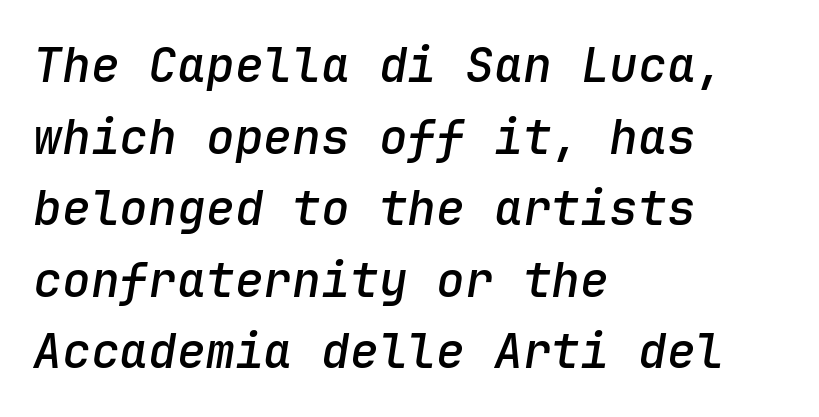
The image shows 48 px semibold type, italic (leaning right), monospaced; set left-aligned, normal line spacing (1.49x), normal letter spacing, not underlined; low stroke contrast and a medium x-height.
